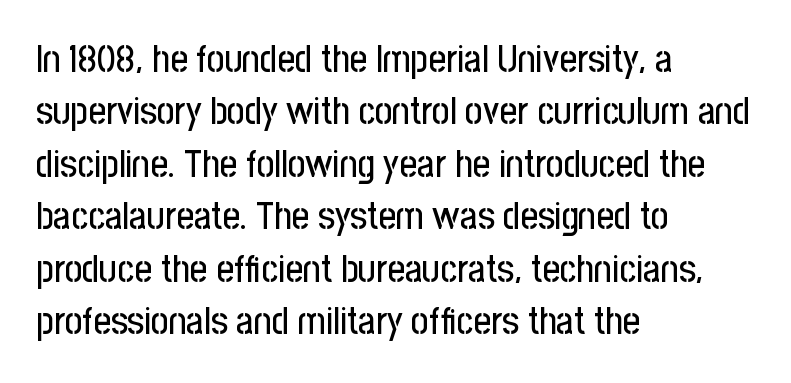
The image shows 38 px condensed sans-serif type, upright; set left-aligned, normal line spacing (1.38x), normal letter spacing, not underlined; low stroke contrast and a medium x-height.
